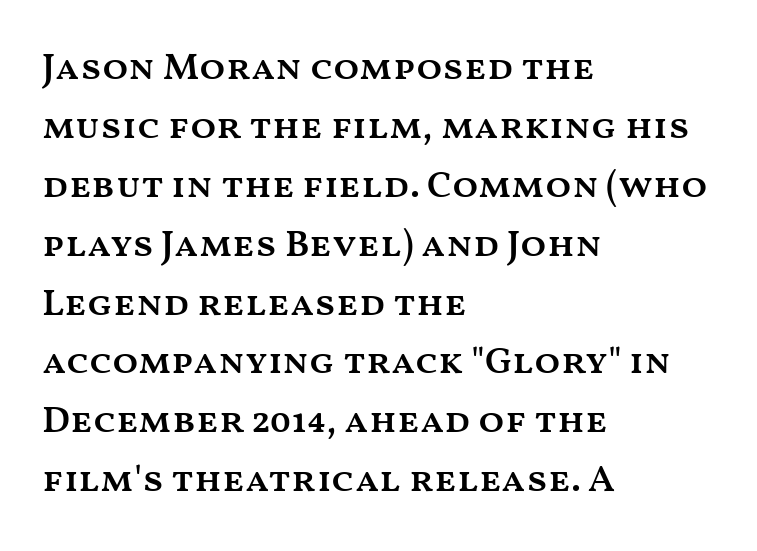
Q: Is the text bold? A: Semi-bold.
Q: Is the text italic (slanted)? A: No, it is upright.
Q: Is the text underlined? A: No.
Q: How is the paragraph aligned? A: Left-aligned.
Q: Is the spacing between letters normal or unusually wide? A: Normal.
Q: Is the spacing between lines tight, normal or loose? A: Normal.
Q: Width (condensed, normal, or wide)? A: Wide.
Q: Stroke contrast? A: Medium.
Q: x-height? A: Medium.
Q: Monospaced? A: No.
